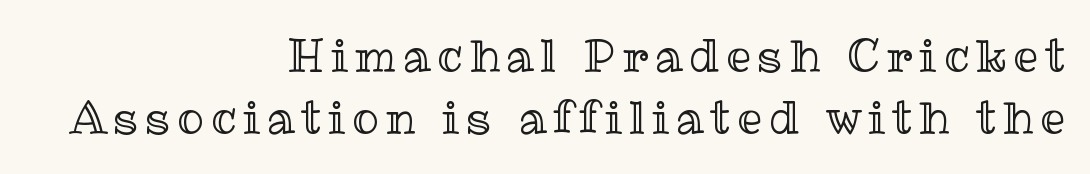
The image shows 44 px text type, upright; set right-aligned, normal line spacing (1.41x), not underlined; a medium x-height.
